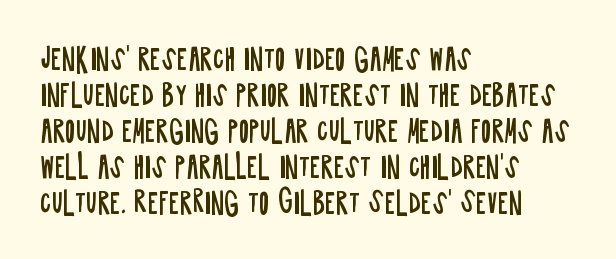
Does extra space separate the letters? No, they use regular spacing. Tall strokes in this sample are plumb rather than angled. Is the block centered? No — it sits flush against the left margin. A typesetter would call this leading conventional body-copy spacing. The weight tops out at a normal text grade.
